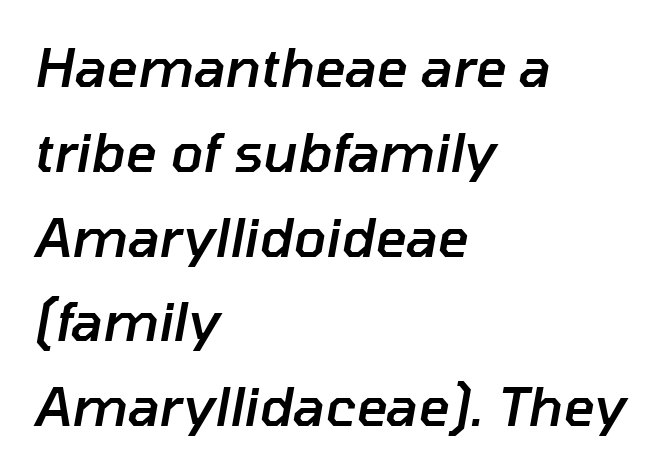
{"italic": "yes", "lean": "right", "slant_degrees": 10, "bold": "semi", "weight": "semibold", "width": "normal", "stroke_contrast": "low", "x_height": "medium", "monospaced": "no", "underline": "no", "align": "left", "line_spacing": "normal", "line_spacing_ratio": 1.57, "letter_spacing": "normal", "letter_spacing_em": 0.0, "glyph_px": 54}
